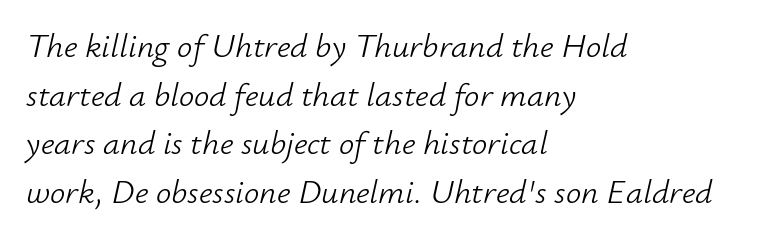
The image shows 34 px light type, italic (leaning right); set left-aligned, normal line spacing (1.43x), normal letter spacing, not underlined; low stroke contrast and a small x-height.
